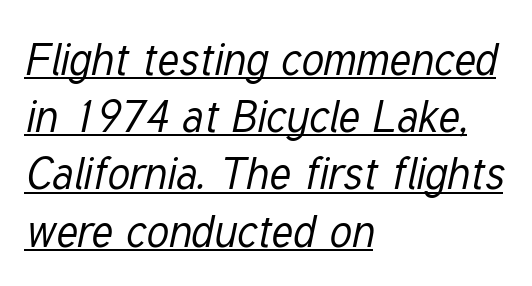
{"italic": "yes", "lean": "right", "slant_degrees": 12, "bold": "no", "weight": "regular", "width": "condensed", "stroke_contrast": "low", "x_height": "medium", "monospaced": "no", "underline": "yes", "align": "left", "line_spacing": "normal", "line_spacing_ratio": 1.3, "letter_spacing": "normal", "letter_spacing_em": 0.0, "glyph_px": 44}
